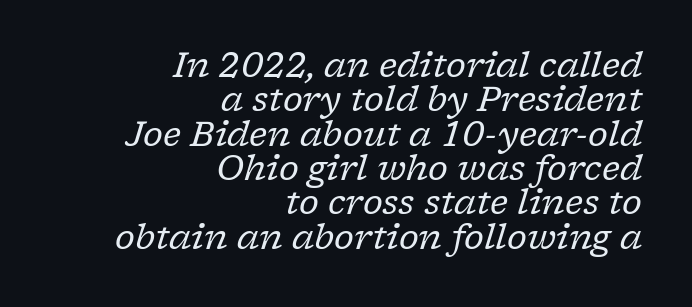
{"serif": "yes", "italic": "yes", "lean": "right", "slant_degrees": 17, "bold": "no", "weight": "regular", "width": "normal", "stroke_contrast": "low", "x_height": "medium", "monospaced": "no", "underline": "no", "align": "right", "line_spacing": "tight", "line_spacing_ratio": 1.01, "letter_spacing": "normal", "letter_spacing_em": 0.0, "glyph_px": 34}
